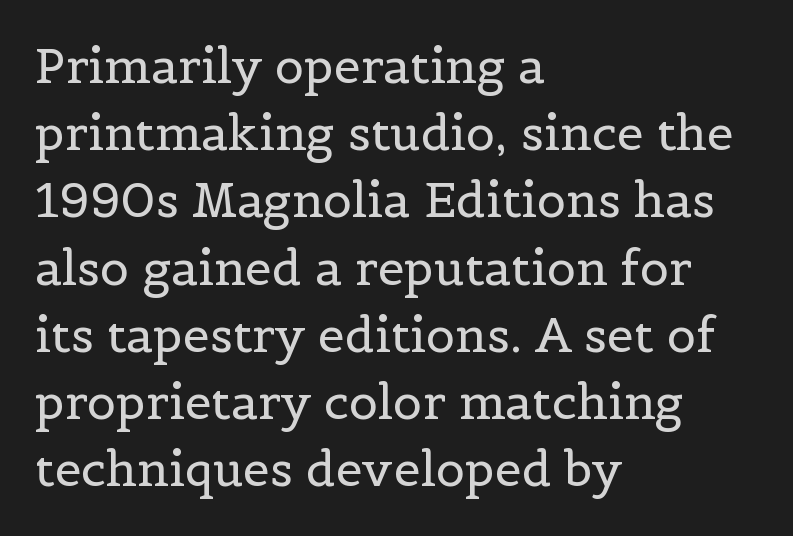
The image shows 48 px regular-weight serif type, upright; set left-aligned, normal line spacing (1.4x), normal letter spacing, not underlined; a medium x-height.
